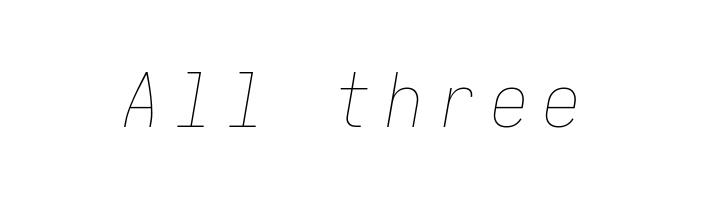
This rendering features lettering with no underline. Each stroke keeps to a modest, everyday thickness or less. When letters slant like this, we call the style italic. Students, note that the glyphs here are deliberately spaced far apart.
